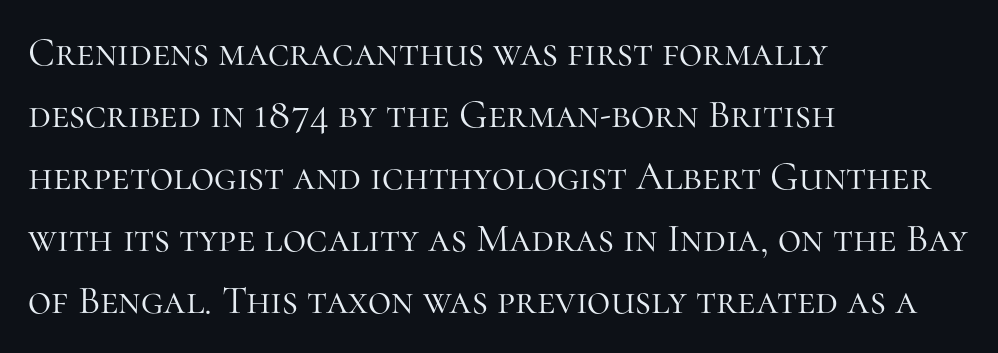
Q: Is the text bold? A: No.
Q: Is the text italic (slanted)? A: No, it is upright.
Q: Is the typeface a serif or a sans-serif typeface? A: Serif.
Q: Is the text underlined? A: No.
Q: How is the paragraph aligned? A: Left-aligned.
Q: Is the spacing between letters normal or unusually wide? A: Normal.
Q: Is the spacing between lines tight, normal or loose? A: Normal.
Q: Width (condensed, normal, or wide)? A: Normal.
Q: Stroke contrast? A: High.
Q: x-height? A: Medium.
Q: Monospaced? A: No.
